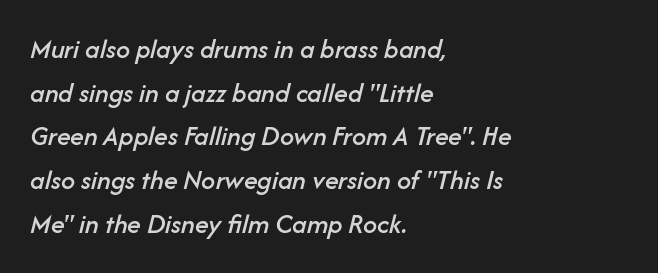
Here the designer chose a conventional face with non-uniform glyph widths. The rows are spaced the way most documents space them. When letters slant like this, we call the style italic. The type is set solid horizontally, with unmodified tracking. Has an underline been added? It has not.
